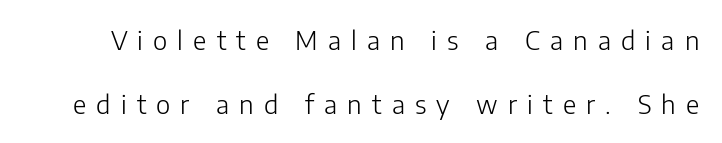
The image shows 26 px text type, upright; set loose line spacing (2.46x), unusually wide letter spacing (+0.39 em), not underlined.
